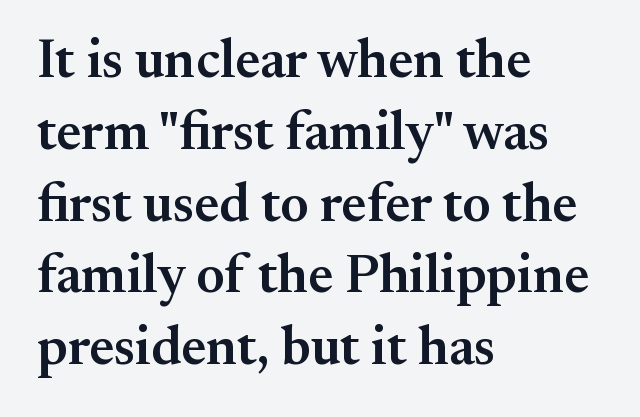
{"serif": "yes", "italic": "no", "bold": "semi", "weight": "semibold", "width": "normal", "stroke_contrast": "medium", "x_height": "small", "monospaced": "no", "underline": "no", "align": "left", "line_spacing": "normal", "line_spacing_ratio": 1.33, "letter_spacing": "normal", "letter_spacing_em": 0.0, "glyph_px": 54}
